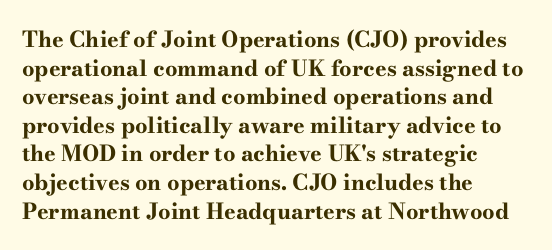
Teacher's note: observe the even left margin — that is flush-left alignment. You can tell it's not italic because the verticals are truly vertical. Words float on clear page, feet unadorned. The letterforms sit shoulder to shoulder at normal distance.
